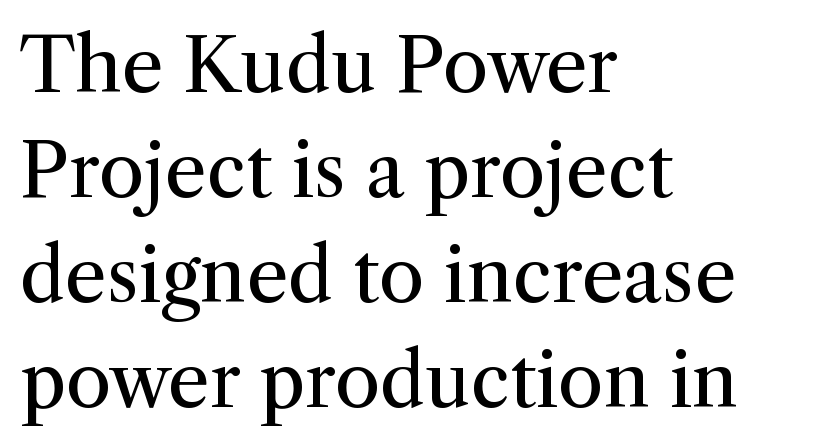
Each new line begins a customary step beneath the previous one. The font is comparable to plain body text, perhaps lighter. The passage shown has conventional tracking throughout. A clean baseline with only descenders dipping below it. The letters advance in unequal steps, a hallmark of proportional type. The face used here is seriffed, in the tradition of book romans.
